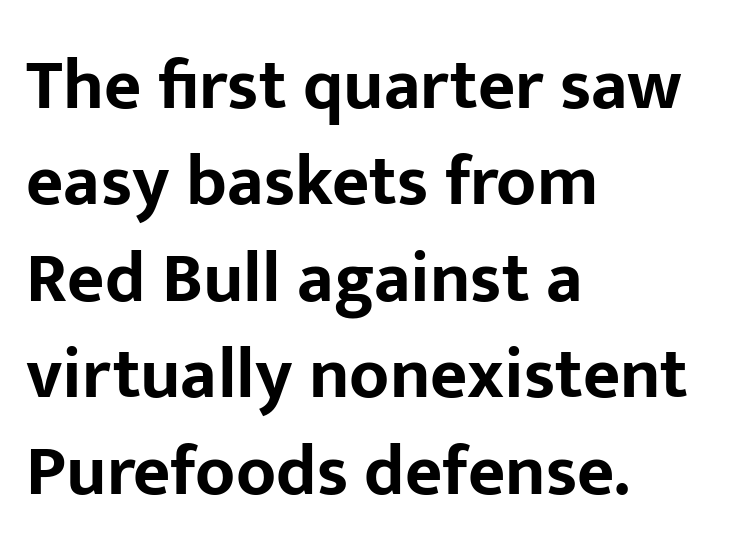
Tall strokes in this sample are plumb rather than angled. Caption: standard tracking, unaltered. These lines sit exactly where default settings would place them. Typographic density is high because the face is bold. Quick note: underline off.
